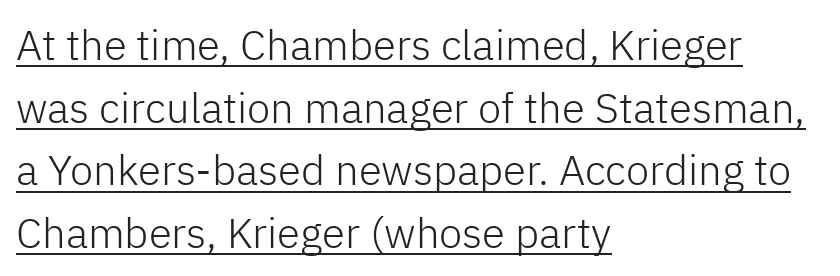
The image shows 42 px light sans-serif type, upright; set left-aligned, normal line spacing (1.49x), normal letter spacing, underlined; low stroke contrast and a medium x-height.
